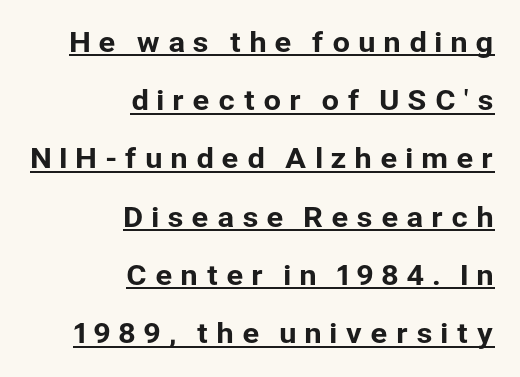
{"serif": "no", "italic": "no", "width": "normal", "stroke_contrast": "low", "x_height": "medium", "monospaced": "no", "underline": "yes", "align": "right", "line_spacing": "loose", "line_spacing_ratio": 2.08, "letter_spacing": "wide", "letter_spacing_em": 0.26, "glyph_px": 28}
